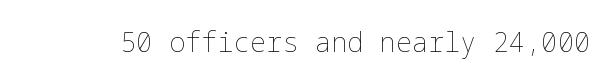
The image shows 27 px text type, upright; set normal letter spacing, not underlined.
